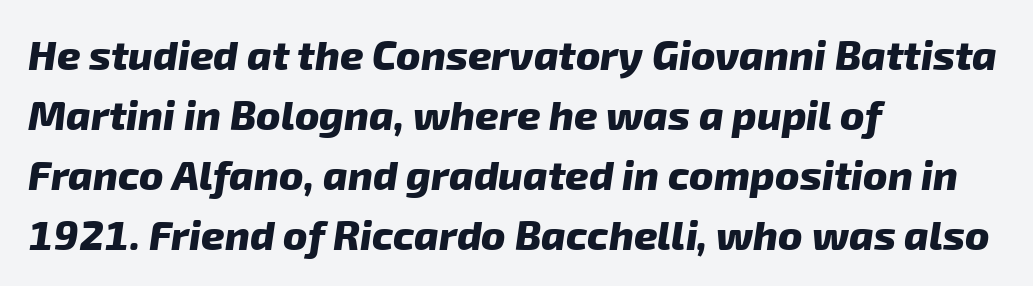
The space directly below the letters is spotless. You could not count columns in this text — the font is proportionally spaced. In terms of weight, the rendering is a true, heavy bold. A student would call this left alignment; a typographer would say flush left, rag right.
